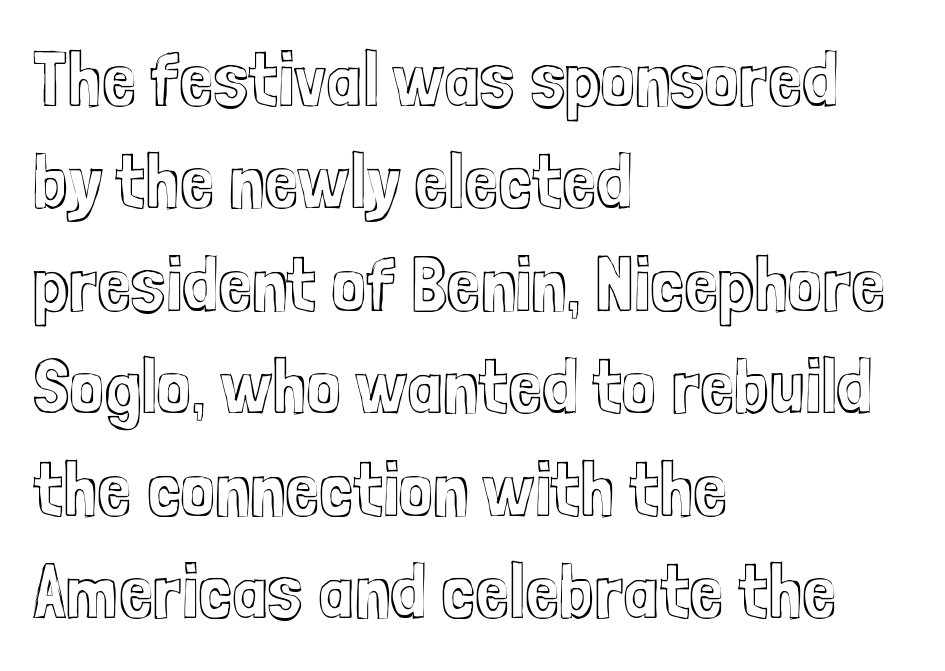
Q: Is the text italic (slanted)? A: No, it is upright.
Q: Is the text underlined? A: No.
Q: How is the paragraph aligned? A: Left-aligned.
Q: Is the spacing between letters normal or unusually wide? A: Normal.
Q: Is the spacing between lines tight, normal or loose? A: Normal.
Q: Width (condensed, normal, or wide)? A: Condensed.
Q: x-height? A: Medium.
Q: Monospaced? A: No.
